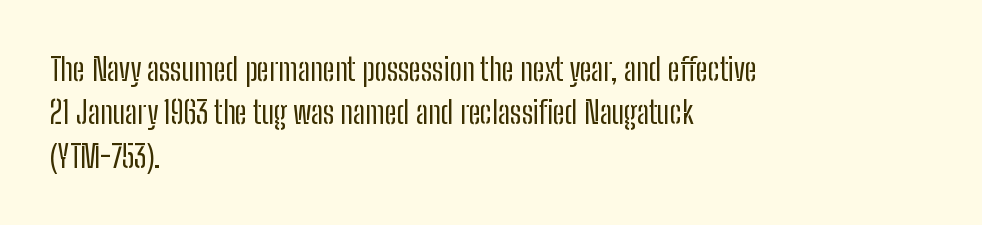
Heaviness? Minimal to ordinary, like unemphasized prose. This sample has the flowing, uneven cadence of proportional lettering. Alignment: flush left. Ascenders rise straight up at ninety degrees. The type family on display is of the sans-serif kind. Baseline-to-baseline distance is the conventional proportion of letter height.
